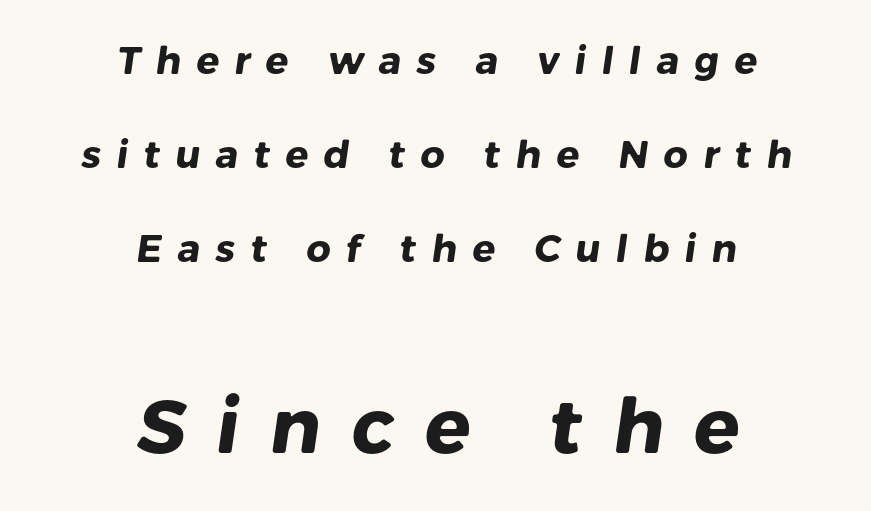
Q: Is the text bold? A: Yes.
Q: Is the typeface a serif or a sans-serif typeface? A: Sans-serif.
Q: Is the text underlined? A: No.
Q: How is the paragraph aligned? A: Centered.
Q: Is the spacing between letters normal or unusually wide? A: Unusually wide.
Q: Is the spacing between lines tight, normal or loose? A: Loose.
Q: Which block of text is set in a larger size, the first (top) or the second (bottom)? A: The second (bottom) one.
Q: Width (condensed, normal, or wide)? A: Normal.
Q: Stroke contrast? A: Low.
Q: x-height? A: Medium.
Q: Monospaced? A: No.
